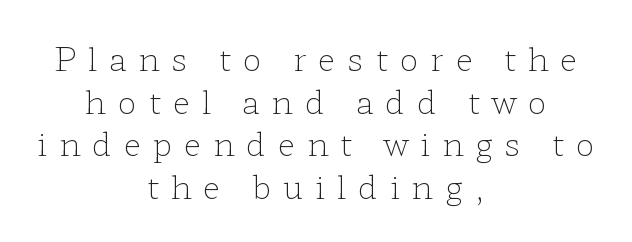
Heaviness? Minimal to ordinary, like unemphasized prose. The words here are not underlined. What stands out about the letter spacing? Its width — letters are far apart. Style check: upright.
